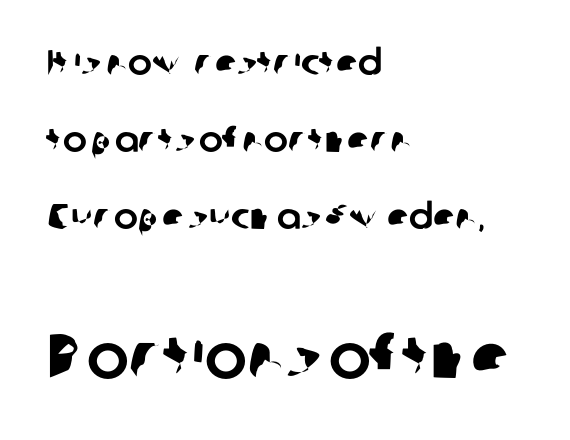
Note the varied advance widths — an 'i' is clearly narrower than an 'm'. Which margin do the lines hug? The left one — the right edge is uneven. Notice the wide empty band between every row — that's loose leading. Which chunk is bigger? The second one — the bottom block dwarfs the top. The glyphs are unaccompanied by any horizontal stroke below them. Short note: letters normally spaced.
